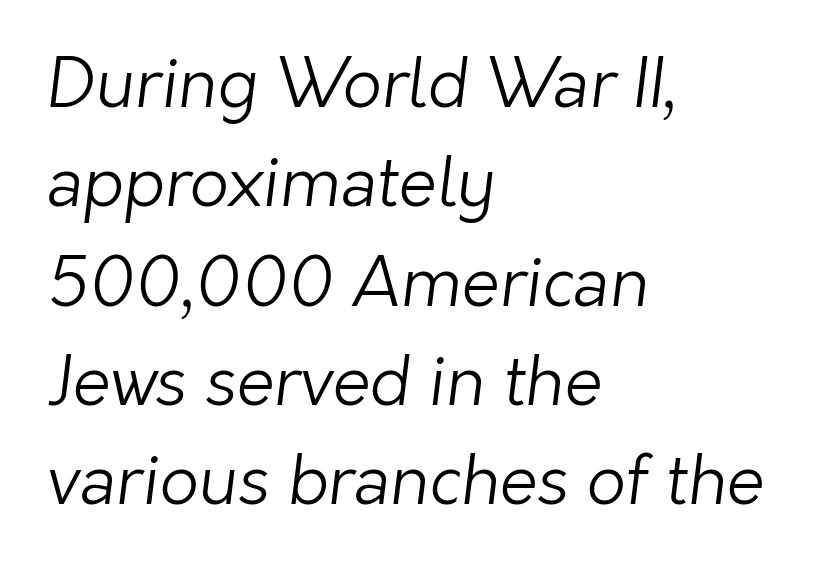
Q: Is the text bold? A: No.
Q: Is the typeface a serif or a sans-serif typeface? A: Sans-serif.
Q: Is the text underlined? A: No.
Q: How is the paragraph aligned? A: Left-aligned.
Q: Is the spacing between letters normal or unusually wide? A: Normal.
Q: Is the spacing between lines tight, normal or loose? A: Normal.
Q: Width (condensed, normal, or wide)? A: Normal.
Q: Stroke contrast? A: Low.
Q: x-height? A: Medium.
Q: Monospaced? A: No.
